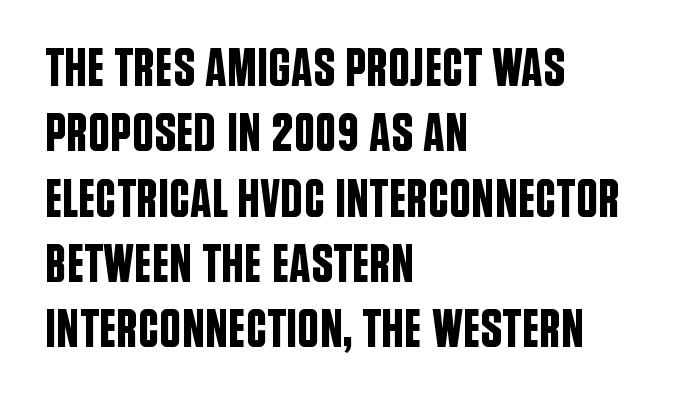
These lines are set flush left with a ragged right edge. Rule under the text: the space is simply empty. The gaps between neighbouring characters are ordinary and unremarkable. This sample has the flowing, uneven cadence of proportional lettering. Designer's note — italics off, roman on.
